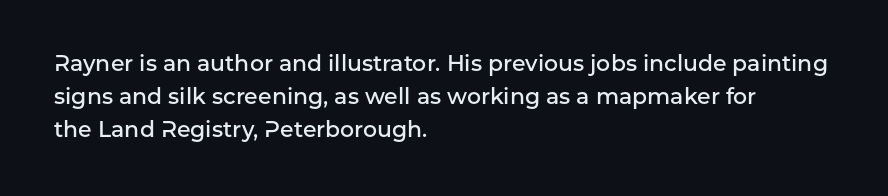
{"italic": "no", "bold": "semi", "underline": "no", "align": "left", "line_spacing": "normal", "line_spacing_ratio": 1.49, "letter_spacing": "normal", "letter_spacing_em": 0.0, "glyph_px": 22}
